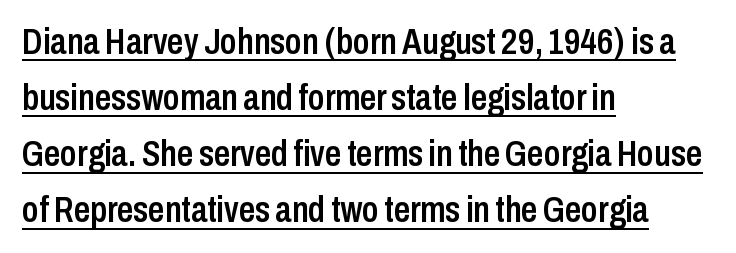
This is moderately heavy type, rendered in semibold. No feet cap the strokes, marking this as sans-serif type. Somebody hit Ctrl+U on this one — the words are underlined. Posture: upright roman.
